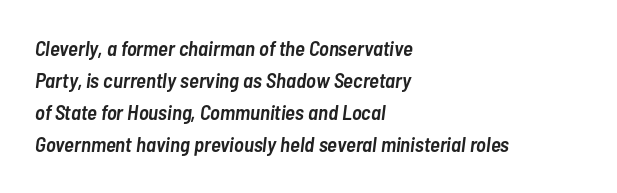
Nobody drew a line under any word here. Every character sits at an angle, as italics do. Weight check: semibold — heavier than regular, not quite bold. All the whitespace from short lines collects on the right. The letters sit at their default tracking, neither squeezed nor spread. Is there much room between lines? A standard amount, neither cramped nor airy.
